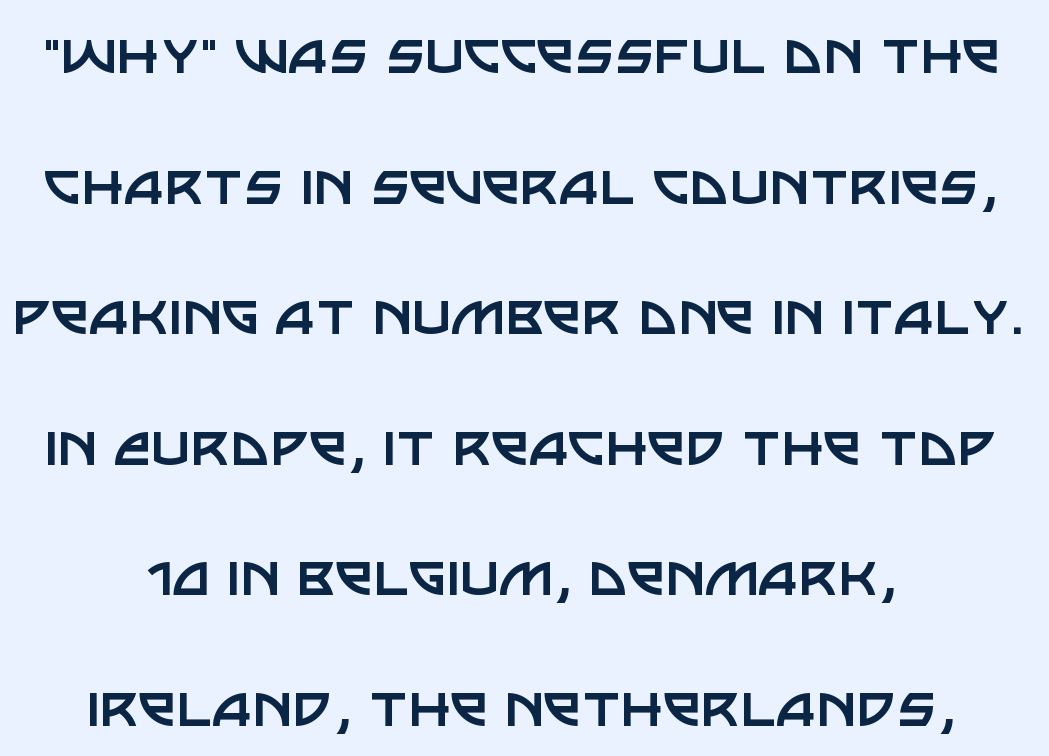
Q: Is the text bold? A: No.
Q: Is the text italic (slanted)? A: No, it is upright.
Q: Is the typeface a serif or a sans-serif typeface? A: Sans-serif.
Q: Is the text underlined? A: No.
Q: How is the paragraph aligned? A: Centered.
Q: Is the spacing between letters normal or unusually wide? A: Normal.
Q: Is the spacing between lines tight, normal or loose? A: Loose.
Q: Width (condensed, normal, or wide)? A: Normal.
Q: Stroke contrast? A: Low.
Q: x-height? A: Large.
Q: Monospaced? A: No.
